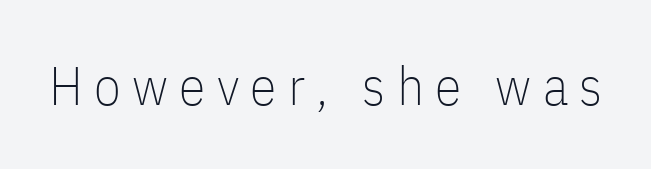
Check under the words: just untouched page. Each letter keeps its own natural width here, so spacing adapts to shape. Stems here are at most as thick as an everyday book face. Does extra space separate the letters? Yes, quite a lot of it. The type sits square on the baseline with zero lean.
